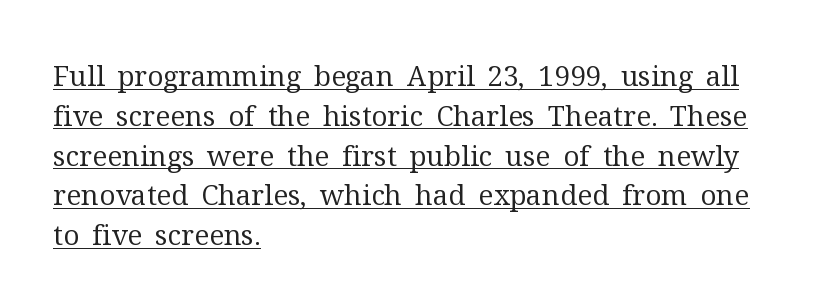
The image shows 28 px regular-weight serif type, upright; set left-aligned, normal line spacing (1.42x), normal letter spacing, underlined; medium stroke contrast and a medium x-height.
